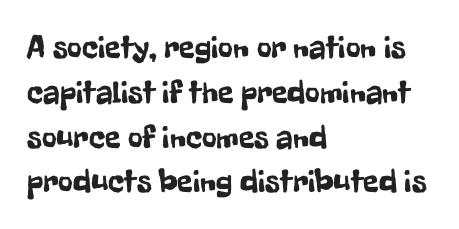
Q: Is the text italic (slanted)? A: No, it is upright.
Q: Is the typeface a serif or a sans-serif typeface? A: Sans-serif.
Q: Is the text underlined? A: No.
Q: How is the paragraph aligned? A: Left-aligned.
Q: Is the spacing between letters normal or unusually wide? A: Normal.
Q: Is the spacing between lines tight, normal or loose? A: Normal.
Q: Width (condensed, normal, or wide)? A: Condensed.
Q: Stroke contrast? A: Low.
Q: x-height? A: Medium.
Q: Monospaced? A: No.
